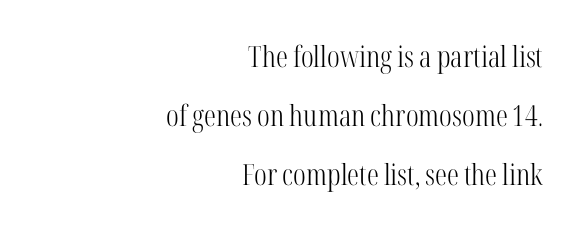
The image shows 29 px light, condensed serif type, upright; set right-aligned, loose line spacing (2.03x), normal letter spacing, not underlined; high stroke contrast and a medium x-height.
